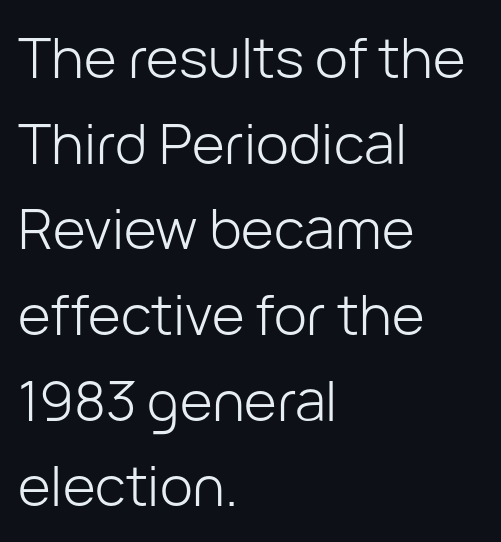
Q: Is the text bold? A: No.
Q: Is the text italic (slanted)? A: No, it is upright.
Q: Is the typeface a serif or a sans-serif typeface? A: Sans-serif.
Q: Is the text underlined? A: No.
Q: How is the paragraph aligned? A: Left-aligned.
Q: Is the spacing between letters normal or unusually wide? A: Normal.
Q: Is the spacing between lines tight, normal or loose? A: Normal.
Q: Width (condensed, normal, or wide)? A: Normal.
Q: Stroke contrast? A: Low.
Q: x-height? A: Medium.
Q: Monospaced? A: No.
